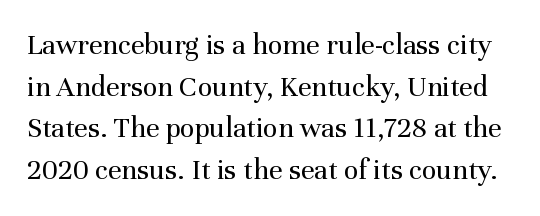
{"serif": "yes", "italic": "no", "bold": "no", "weight": "regular", "width": "normal", "stroke_contrast": "medium", "x_height": "medium", "monospaced": "no", "underline": "no", "line_spacing": "normal", "line_spacing_ratio": 1.39, "letter_spacing": "normal", "letter_spacing_em": 0.0, "glyph_px": 30}
